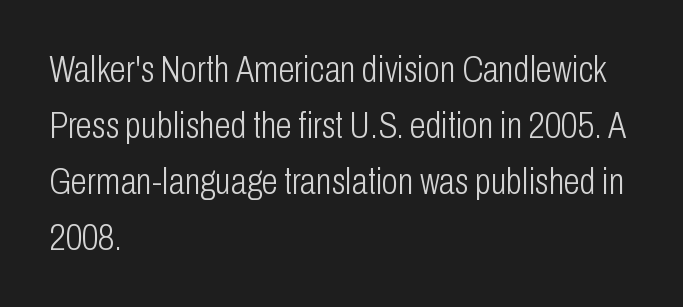
These lines keep a tight, regular rhythm from letter to letter. Each new line begins a customary step beneath the previous one. Varying glyph widths throughout — classic text-font behaviour. Every character sits straight up, as roman type does. Is this a sans? Yes — the strokes have no serifs.
